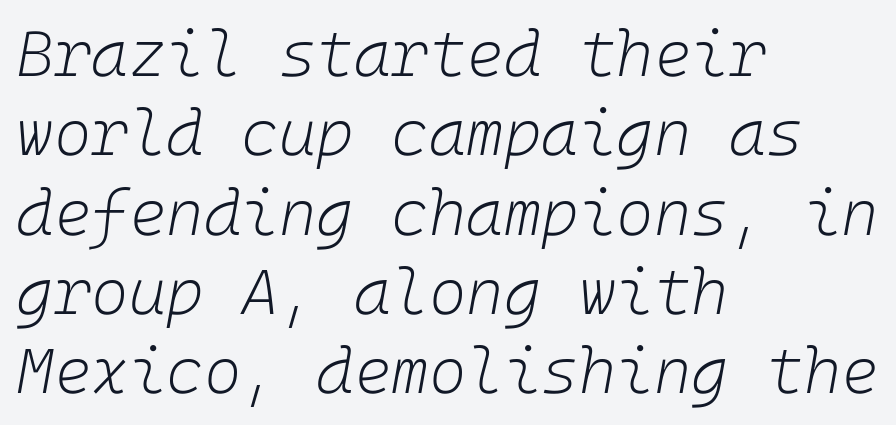
These lines stack with their left ends in a neat column. The area under the type is left untouched. Tracking here is standard; glyphs follow each other at the usual distance. Stems here are at most as thick as an everyday book face. Every character sits at an angle, as italics do.
